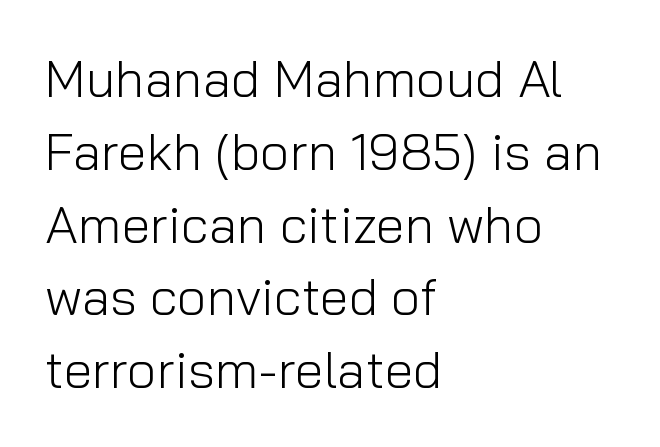
Q: Is the text bold? A: No.
Q: Is the text italic (slanted)? A: No, it is upright.
Q: Is the typeface a serif or a sans-serif typeface? A: Sans-serif.
Q: Is the text underlined? A: No.
Q: How is the paragraph aligned? A: Left-aligned.
Q: Is the spacing between letters normal or unusually wide? A: Normal.
Q: Is the spacing between lines tight, normal or loose? A: Normal.
Q: Width (condensed, normal, or wide)? A: Normal.
Q: Stroke contrast? A: Low.
Q: x-height? A: Medium.
Q: Monospaced? A: No.
